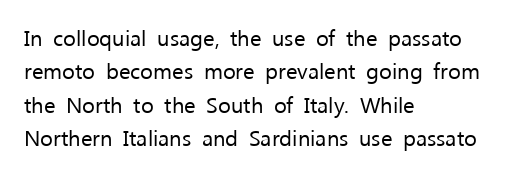
Summary of vertical rhythm: regular, with standard interline spacing. No extra ink here — the face is not bold. Quick note: not italic, upright. Horizontal alignment here is leftward, the default for most running prose.
